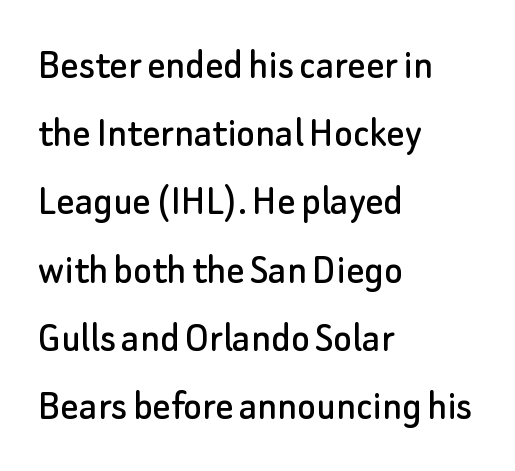
{"serif": "no", "italic": "no", "width": "normal", "stroke_contrast": "low", "x_height": "small", "monospaced": "no", "underline": "no", "align": "left", "line_spacing": "normal", "line_spacing_ratio": 1.55, "letter_spacing": "normal", "letter_spacing_em": 0.0, "glyph_px": 44}
